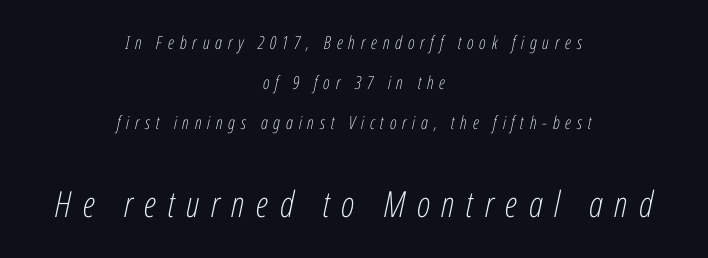
The image shows 36 px light, condensed type, italic (leaning right); set centered, loose line spacing (2.23x), unusually wide letter spacing (+0.32 em), not underlined; the second (bottom) block is 2.0x larger; low stroke contrast and a medium x-height.
